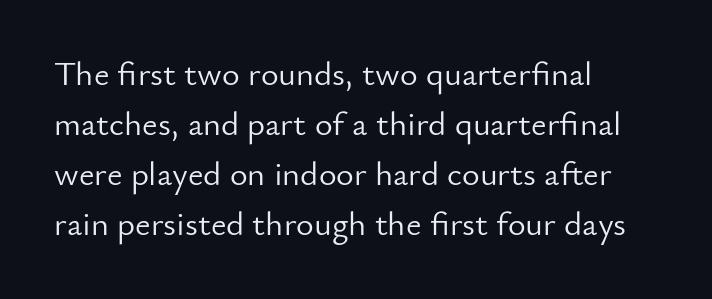
Q: Is the text bold? A: No.
Q: Is the text italic (slanted)? A: No, it is upright.
Q: Is the typeface a serif or a sans-serif typeface? A: Sans-serif.
Q: Is the text underlined? A: No.
Q: How is the paragraph aligned? A: Left-aligned.
Q: Is the spacing between letters normal or unusually wide? A: Normal.
Q: Is the spacing between lines tight, normal or loose? A: Normal.
Q: Width (condensed, normal, or wide)? A: Normal.
Q: Stroke contrast? A: Low.
Q: x-height? A: Small.
Q: Monospaced? A: No.
